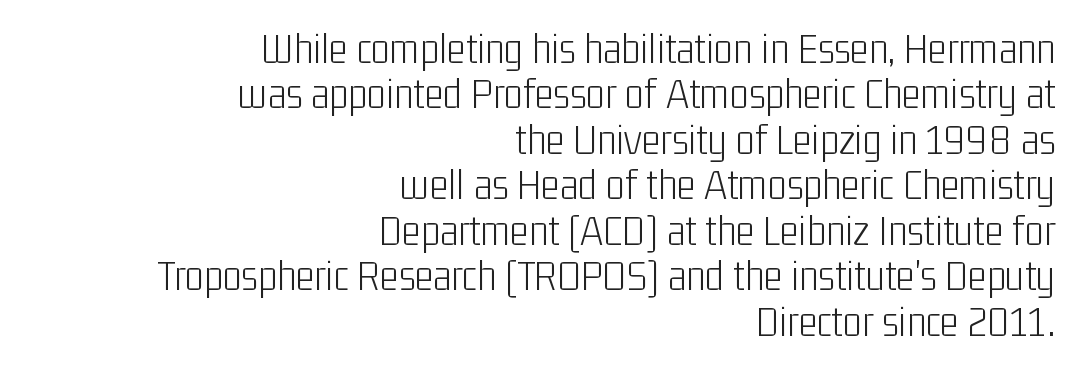
{"serif": "no", "italic": "no", "bold": "no", "weight": "light", "width": "condensed", "stroke_contrast": "low", "x_height": "medium", "monospaced": "no", "underline": "no", "align": "right", "line_spacing": "tight", "line_spacing_ratio": 1.01, "letter_spacing": "normal", "letter_spacing_em": 0.0, "glyph_px": 45}
